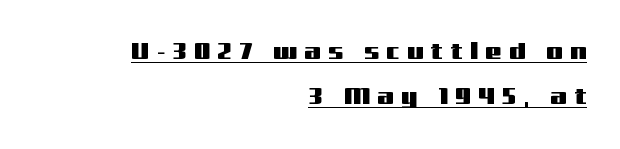
The image shows 23 px text type, upright; set right-aligned, loose line spacing (1.97x), unusually wide letter spacing (+0.33 em), underlined.
